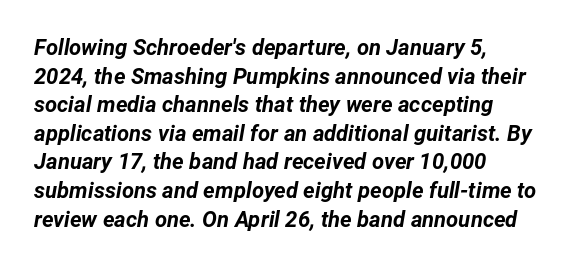
The image shows 22 px bold type, italic (leaning right); set left-aligned, normal line spacing (1.3x), normal letter spacing, not underlined.
